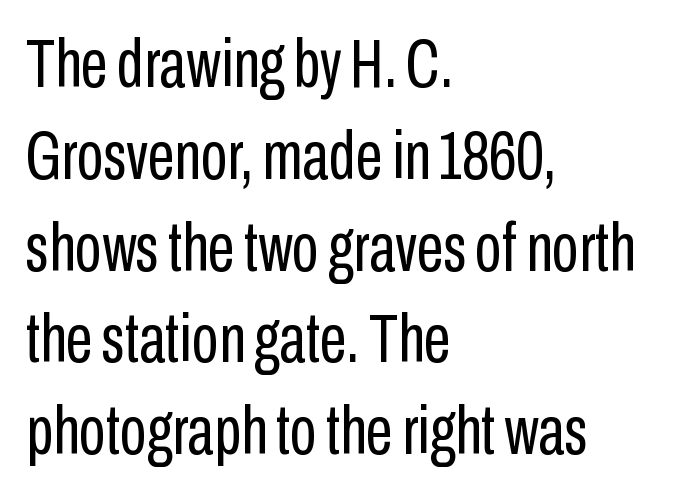
Q: Is the text bold? A: No.
Q: Is the text italic (slanted)? A: No, it is upright.
Q: Is the typeface a serif or a sans-serif typeface? A: Sans-serif.
Q: Is the text underlined? A: No.
Q: How is the paragraph aligned? A: Left-aligned.
Q: Is the spacing between letters normal or unusually wide? A: Normal.
Q: Is the spacing between lines tight, normal or loose? A: Normal.
Q: Width (condensed, normal, or wide)? A: Condensed.
Q: Stroke contrast? A: Low.
Q: x-height? A: Medium.
Q: Monospaced? A: No.
